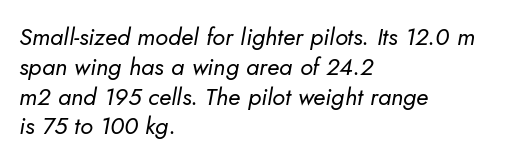
The image shows 24 px text type, italic (leaning right); set left-aligned, line spacing 1.24x, normal letter spacing, not underlined.
